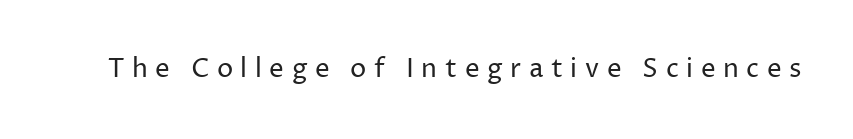
Italic: no, the glyphs are upright roman. No chunkiness to these letters — they're not bold. The area under the type is left untouched. Tracking here is generous; glyphs stand well apart from one another.
